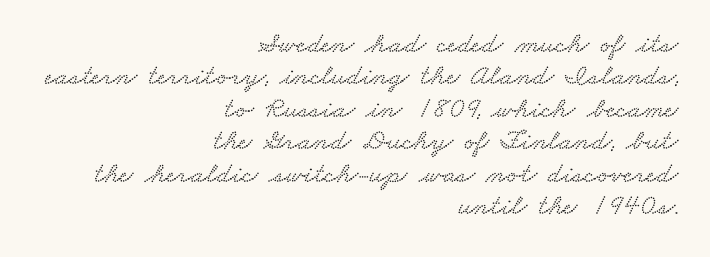
{"serif": "yes", "width": "wide", "stroke_contrast": "low", "x_height": "small", "monospaced": "no", "underline": "no", "align": "right", "line_spacing": "tight", "line_spacing_ratio": 1.12, "letter_spacing": "normal", "letter_spacing_em": 0.0, "glyph_px": 29}
